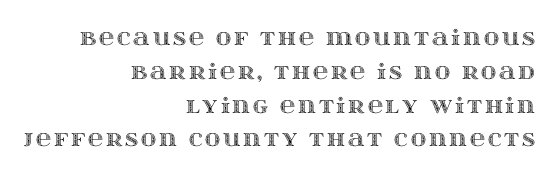
The image shows 21 px text type, upright; set right-aligned, normal line spacing (1.61x), not underlined.
